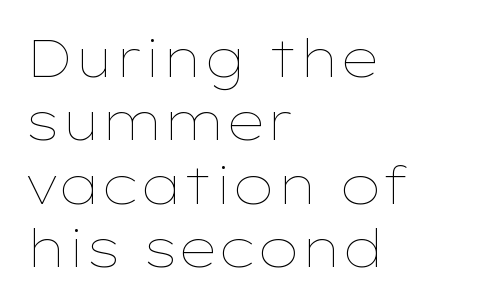
The specimen omits any rule beneath the text block's lines. The rendering uses natural spacing where letterforms have individual widths. Spacing between characters is what you'd get straight out of the box. Short and long lines alike share a common starting point at left.
